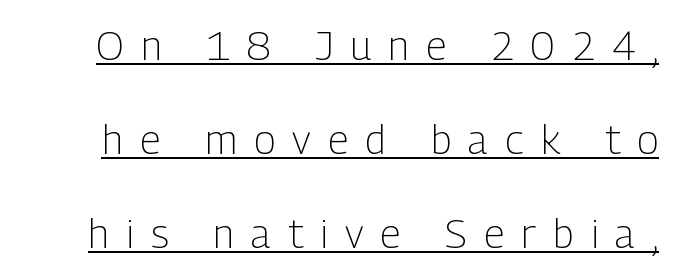
Stroke terminals: plain, sans-serif. Note the varied advance widths — an 'i' is clearly narrower than an 'm'. Heft: none added — not bold. Is there any slant? The stems are plumb.
